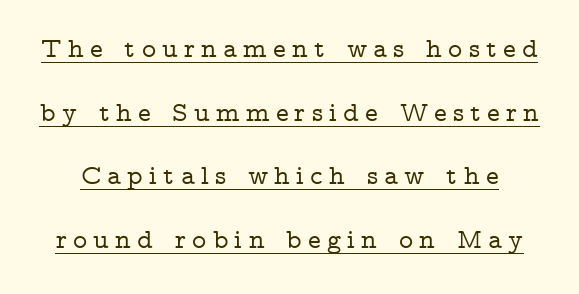
Quick note: not italic, upright. Does extra space separate the letters? Yes, quite a lot of it. The block of text is sparse from top to bottom, with ample space between rows. Does a line run under the words? Yes, clearly.
